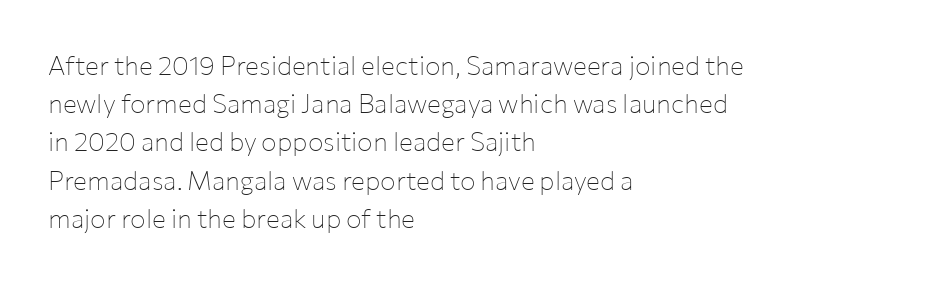
The vertical gap from one line to the next is medium. Quick note: underline off. The characters are drawn with everyday or finer stroke widths. A typesetter would mark this as roman, not italic. Caption: multi-line text, flush left, ragged right.
